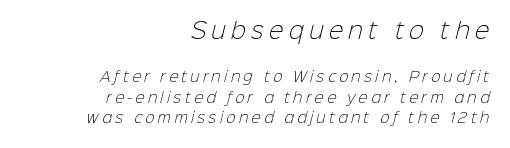
These lines sit exactly where default settings would place them. Letters have the restrained weight of plain body copy at most. This rendering uses right alignment, leaving the left contour irregular. The tracking reads as deliberately expanded to a designer's eye. Size contrast runs from large at the top to small at the bottom.
